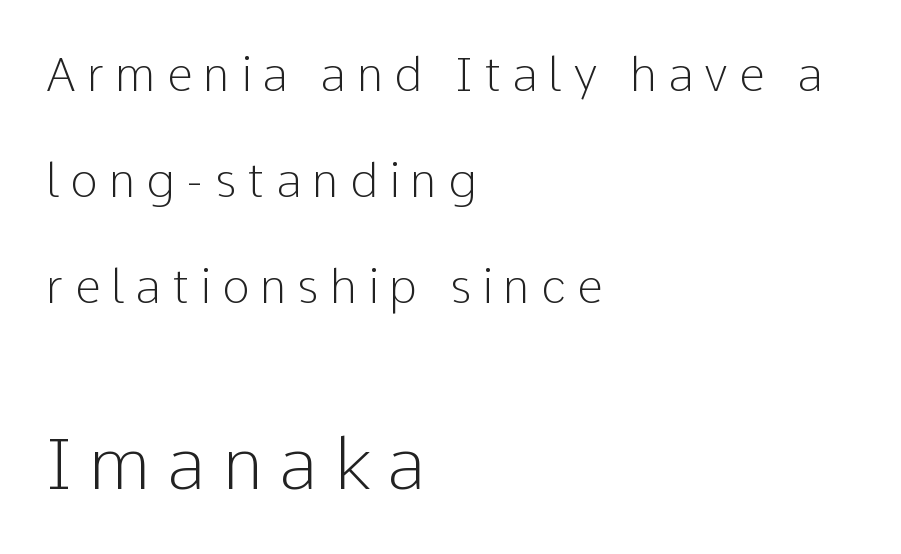
Each letter's strokes conclude bluntly, with no projecting serifs. The text block is weighted toward the left margin, trailing off unevenly rightward. Is the type heavy? It reads as light-to-regular instead. Which chunk is bigger? The second one — the bottom block dwarfs the top. Lines of text with bare space underneath. The gaps between neighbouring characters are conspicuously large.
